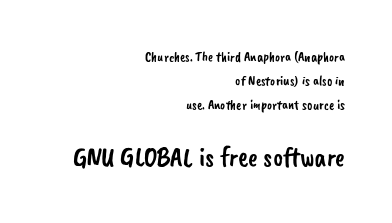
{"underline": "no", "align": "right", "line_spacing_ratio": 1.71, "letter_spacing": "normal", "letter_spacing_em": 0.0, "larger_block": "second", "size_ratio": 1.93, "glyph_px": 27}
